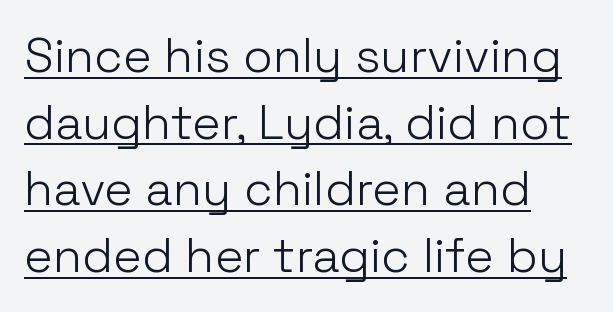
The text block is weighted toward the left margin, trailing off unevenly rightward. These lines are rendered in a variable-pitch font. Spacing between characters is what you'd get straight out of the box. A typesetter would label this face a sans.
